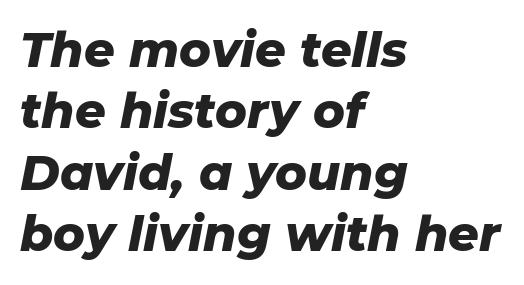
The image shows 48 px heavy type, italic (leaning right); set left-aligned, normal line spacing (1.28x), normal letter spacing, not underlined; low stroke contrast and a medium x-height.
